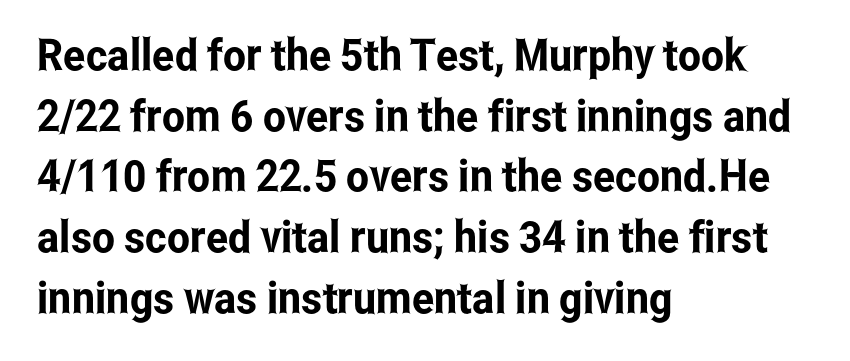
Line starts are locked; line ends wander. Honestly, the letter spacing is just normal — you wouldn't notice it. Spacing verdict: proportional, widths tailored to each character. The characters display no serif detailing; their extremities are plain.
